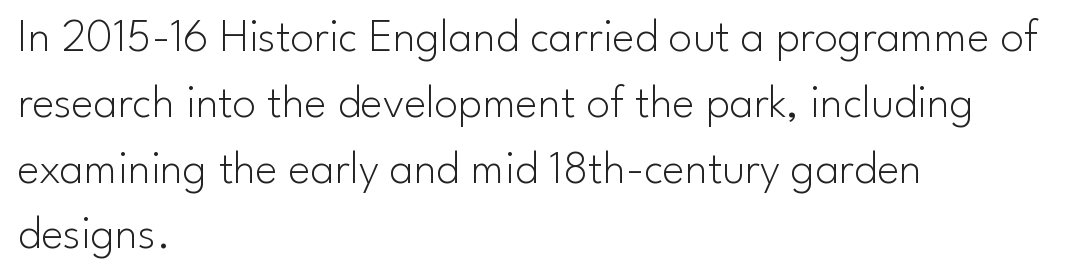
The image shows 47 px light sans-serif type, upright; set left-aligned, normal line spacing (1.4x), normal letter spacing, not underlined; low stroke contrast and a small x-height.
